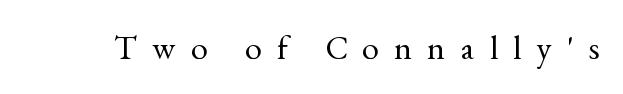
Q: Is the text bold? A: No.
Q: Is the text italic (slanted)? A: No, it is upright.
Q: Is the typeface a serif or a sans-serif typeface? A: Serif.
Q: Is the text underlined? A: No.
Q: Is the spacing between letters normal or unusually wide? A: Unusually wide.
Q: Width (condensed, normal, or wide)? A: Normal.
Q: x-height? A: Small.
Q: Monospaced? A: No.
